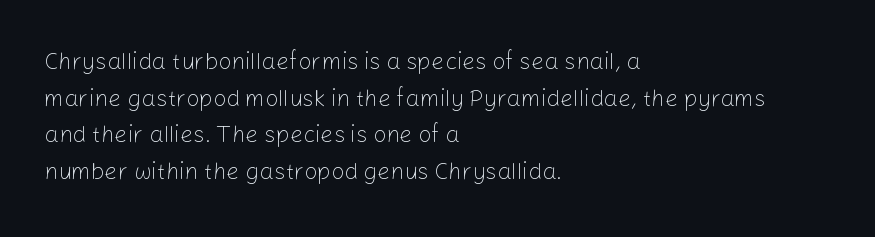
Q: Is the text bold? A: No.
Q: Is the text italic (slanted)? A: No, it is upright.
Q: Is the text underlined? A: No.
Q: How is the paragraph aligned? A: Left-aligned.
Q: Is the spacing between letters normal or unusually wide? A: Normal.
Q: Is the spacing between lines tight, normal or loose? A: Normal.
